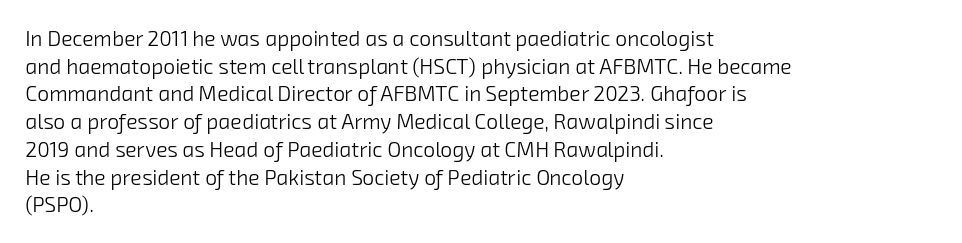
The image shows 21 px text type; set left-aligned, normal line spacing (1.32x), normal letter spacing, not underlined.
